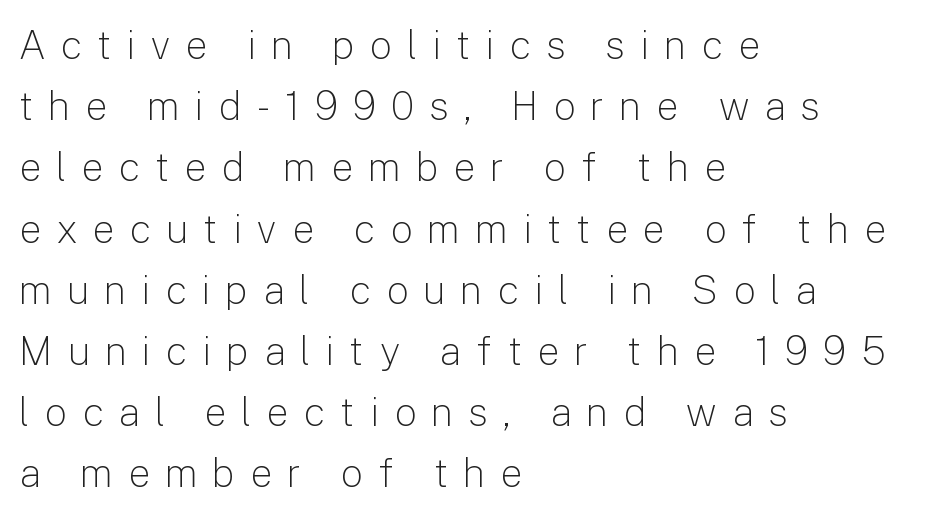
The image shows 40 px light sans-serif type, upright; set left-aligned, normal line spacing (1.53x), unusually wide letter spacing (+0.36 em), not underlined; low stroke contrast and a medium x-height.
